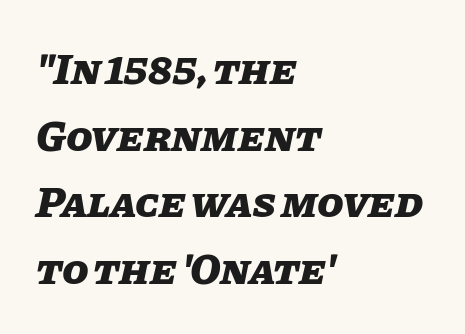
Style check: oblique. Typesetter's note: full bold, strokes at maximum text heaviness. Interline gaps are of average width in this sample. A classic flush-left, rag-right setting is used for this passage. Is the letter spacing exaggerated? No — it looks like the ordinary default.
